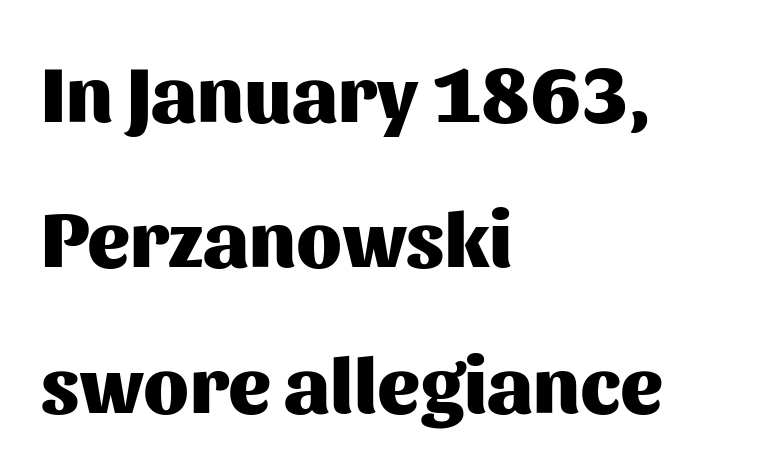
The image shows 79 px heavy sans-serif type, upright; set left-aligned, line spacing 1.84x, normal letter spacing, not underlined; medium stroke contrast and a medium x-height.
